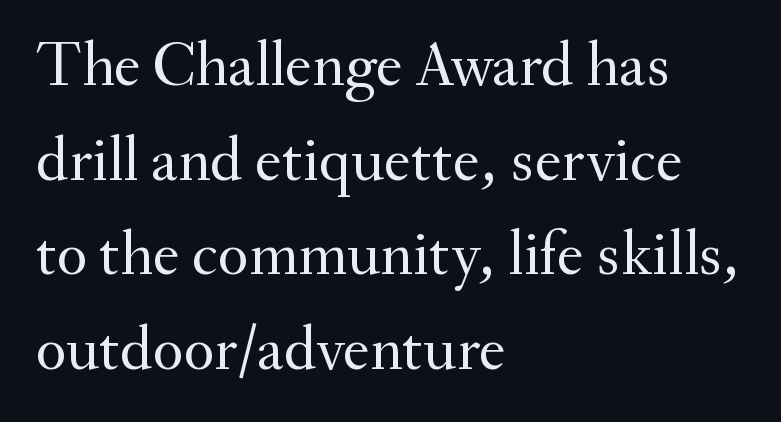
{"serif": "yes", "italic": "no", "bold": "no", "weight": "regular", "width": "normal", "stroke_contrast": "medium", "x_height": "small", "monospaced": "no", "underline": "no", "align": "left", "line_spacing": "normal", "line_spacing_ratio": 1.48, "letter_spacing": "normal", "letter_spacing_em": 0.0, "glyph_px": 64}
